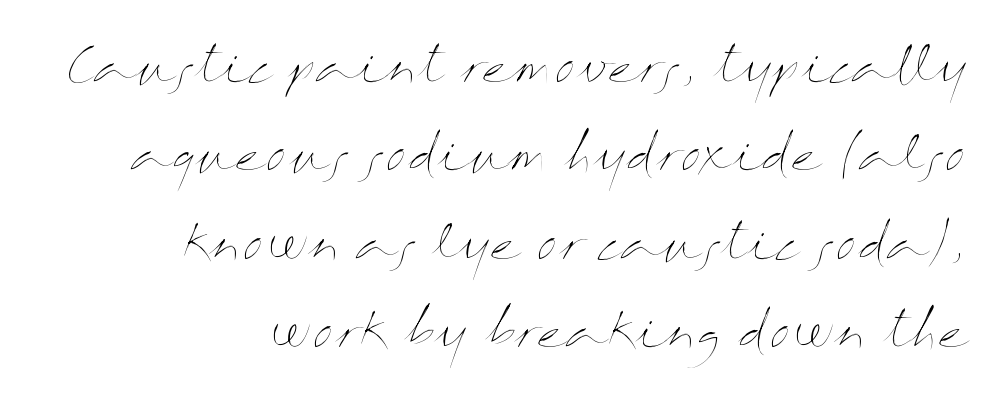
{"bold": "no", "weight": "thin", "width": "wide", "stroke_contrast": "medium", "x_height": "medium", "monospaced": "no", "underline": "no", "align": "right", "line_spacing": "loose", "line_spacing_ratio": 1.92, "letter_spacing": "normal", "letter_spacing_em": 0.0, "glyph_px": 46}
